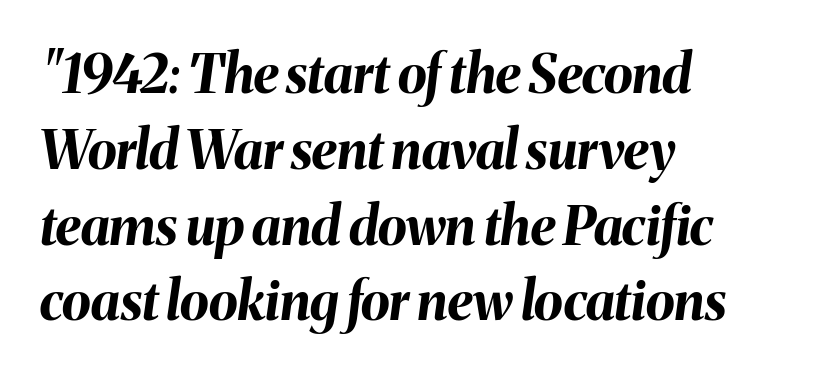
Q: Is the text bold? A: Yes.
Q: Is the text italic (slanted)? A: Yes, it leans right by about 8 degrees.
Q: Is the text underlined? A: No.
Q: How is the paragraph aligned? A: Left-aligned.
Q: Is the spacing between letters normal or unusually wide? A: Normal.
Q: Is the spacing between lines tight, normal or loose? A: Normal.
Q: Width (condensed, normal, or wide)? A: Normal.
Q: Stroke contrast? A: Medium.
Q: x-height? A: Medium.
Q: Monospaced? A: No.
